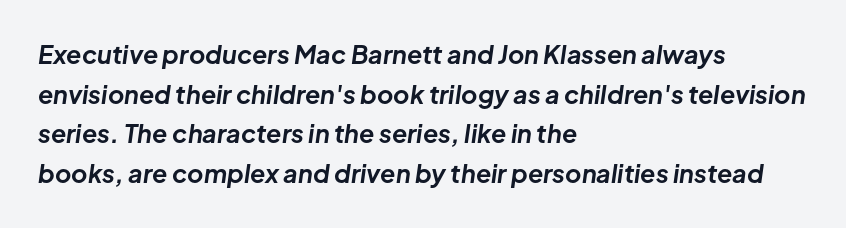
Q: Is the text bold? A: Yes.
Q: Is the text italic (slanted)? A: Yes, it leans right by about 8 degrees.
Q: Is the text underlined? A: No.
Q: How is the paragraph aligned? A: Left-aligned.
Q: Is the spacing between letters normal or unusually wide? A: Normal.
Q: Is the spacing between lines tight, normal or loose? A: Normal.
